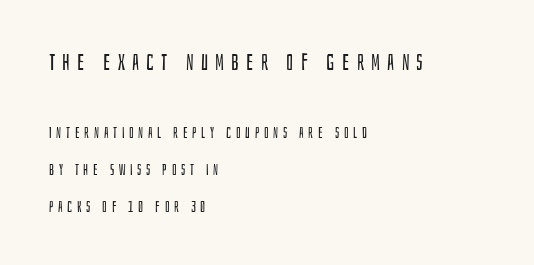
Q: Is the text bold? A: No.
Q: Is the text italic (slanted)? A: No, it is upright.
Q: Is the text underlined? A: No.
Q: How is the paragraph aligned? A: Left-aligned.
Q: Is the spacing between letters normal or unusually wide? A: Unusually wide.
Q: Is the spacing between lines tight, normal or loose? A: Loose.
Q: Which block of text is set in a larger size, the first (top) or the second (bottom)? A: The first (top) one.
